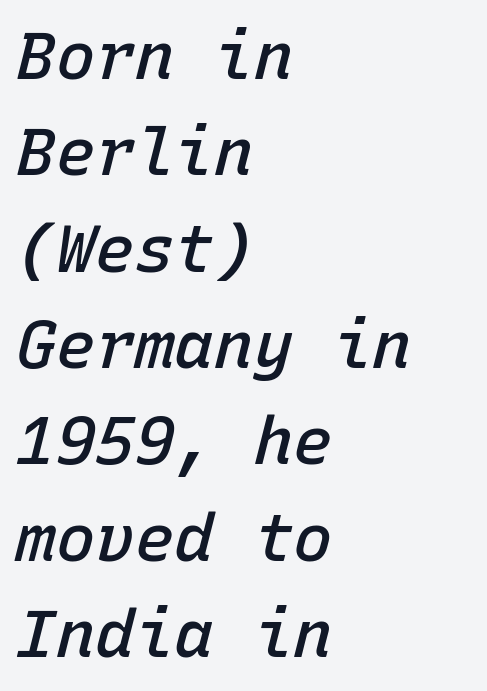
The image shows 66 px semibold type, italic (leaning right), monospaced; set left-aligned, normal line spacing (1.46x), normal letter spacing, not underlined; low stroke contrast and a medium x-height.
